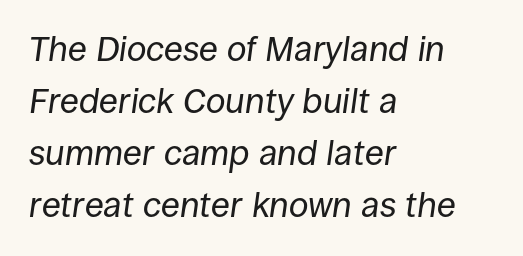
Q: Is the text bold? A: No.
Q: Is the text italic (slanted)? A: Yes, it leans right by about 8 degrees.
Q: Is the text underlined? A: No.
Q: How is the paragraph aligned? A: Left-aligned.
Q: Is the spacing between letters normal or unusually wide? A: Normal.
Q: Is the spacing between lines tight, normal or loose? A: Normal.
Q: Width (condensed, normal, or wide)? A: Normal.
Q: Stroke contrast? A: Low.
Q: x-height? A: Large.
Q: Monospaced? A: No.
